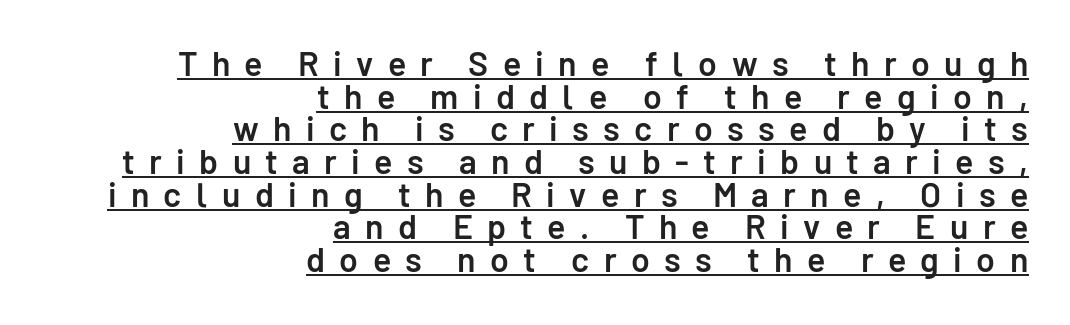
The image shows 34 px semibold sans-serif type, upright; set right-aligned, tight line spacing (0.96x), unusually wide letter spacing (+0.42 em), underlined; low stroke contrast and a medium x-height.
